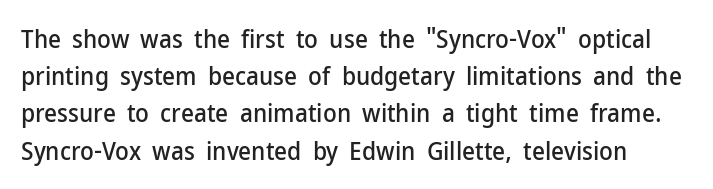
{"italic": "no", "underline": "no", "line_spacing": "normal", "line_spacing_ratio": 1.49, "letter_spacing": "normal", "letter_spacing_em": 0.0, "glyph_px": 25}
